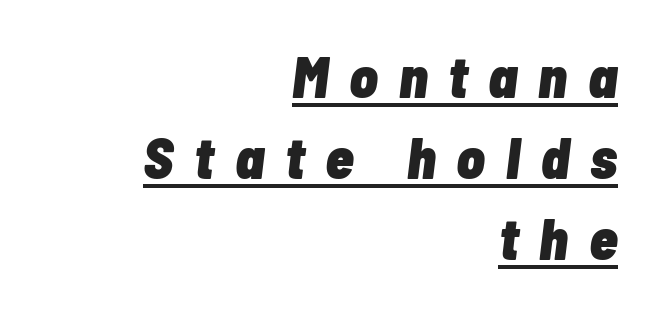
Q: Is the text bold? A: Yes.
Q: Is the text italic (slanted)? A: Yes, it leans right by about 7 degrees.
Q: Is the text underlined? A: Yes.
Q: How is the paragraph aligned? A: Right-aligned.
Q: Is the spacing between letters normal or unusually wide? A: Unusually wide.
Q: Is the spacing between lines tight, normal or loose? A: Normal.
Q: Width (condensed, normal, or wide)? A: Condensed.
Q: Stroke contrast? A: Low.
Q: x-height? A: Medium.
Q: Monospaced? A: No.
